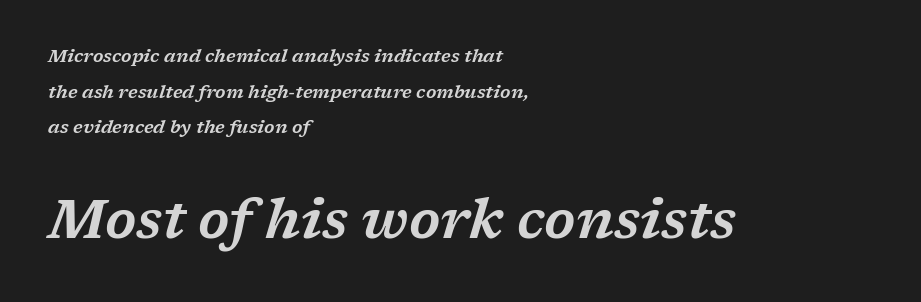
{"serif": "yes", "italic": "yes", "lean": "right", "slant_degrees": 17, "width": "wide", "stroke_contrast": "low", "x_height": "medium", "monospaced": "no", "underline": "no", "align": "left", "line_spacing": "loose", "line_spacing_ratio": 1.98, "letter_spacing": "normal", "letter_spacing_em": 0.0, "larger_block": "second", "size_ratio": 3.0, "glyph_px": 54}
